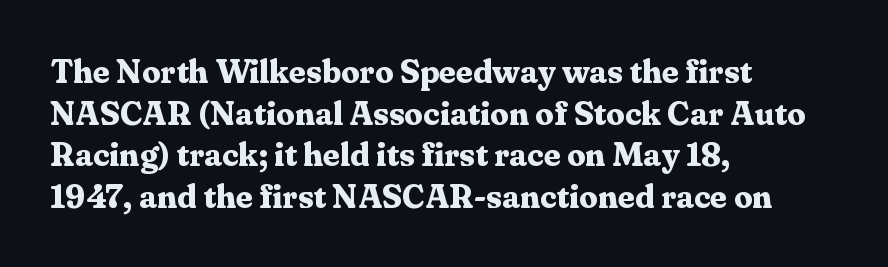
Q: Is the text bold? A: Yes.
Q: Is the text italic (slanted)? A: No, it is upright.
Q: Is the typeface a serif or a sans-serif typeface? A: Serif.
Q: Is the text underlined? A: No.
Q: How is the paragraph aligned? A: Left-aligned.
Q: Is the spacing between letters normal or unusually wide? A: Normal.
Q: Is the spacing between lines tight, normal or loose? A: Normal.
Q: Width (condensed, normal, or wide)? A: Normal.
Q: Stroke contrast? A: Medium.
Q: x-height? A: Medium.
Q: Monospaced? A: No.
